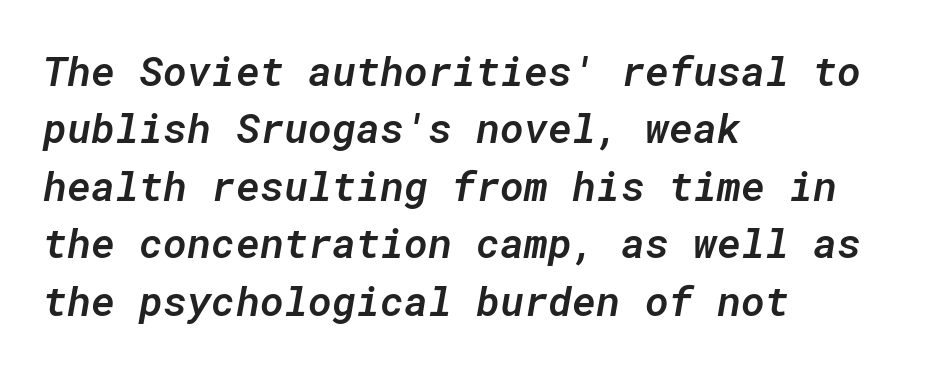
{"italic": "yes", "lean": "right", "slant_degrees": 10, "bold": "semi", "weight": "semibold", "width": "normal", "stroke_contrast": "low", "x_height": "medium", "monospaced": "yes", "underline": "no", "align": "left", "line_spacing": "normal", "line_spacing_ratio": 1.4, "letter_spacing": "normal", "letter_spacing_em": 0.0, "glyph_px": 41}
